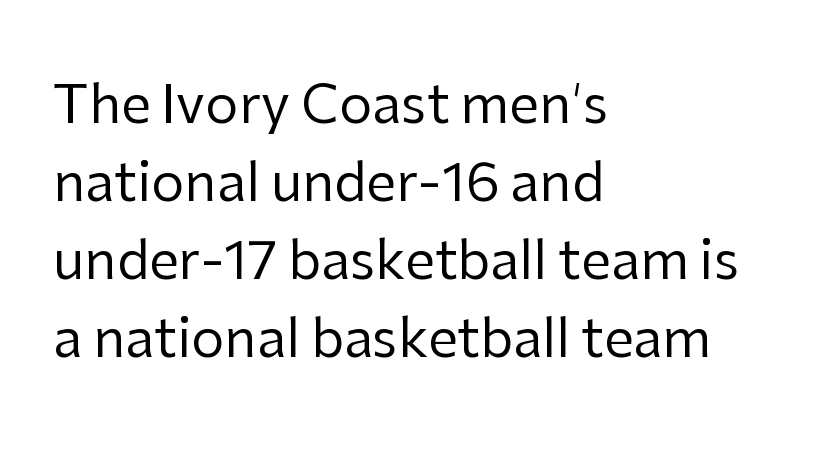
{"serif": "no", "italic": "no", "bold": "no", "weight": "regular", "width": "normal", "stroke_contrast": "low", "x_height": "medium", "monospaced": "no", "underline": "no", "align": "left", "line_spacing": "normal", "line_spacing_ratio": 1.47, "letter_spacing": "normal", "letter_spacing_em": 0.0, "glyph_px": 53}
